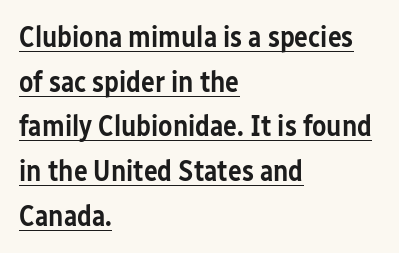
Q: Is the text bold? A: Semi-bold.
Q: Is the text italic (slanted)? A: No, it is upright.
Q: Is the typeface a serif or a sans-serif typeface? A: Sans-serif.
Q: Is the text underlined? A: Yes.
Q: How is the paragraph aligned? A: Left-aligned.
Q: Is the spacing between letters normal or unusually wide? A: Normal.
Q: Is the spacing between lines tight, normal or loose? A: Normal.
Q: Width (condensed, normal, or wide)? A: Condensed.
Q: Stroke contrast? A: Low.
Q: x-height? A: Medium.
Q: Monospaced? A: No.
